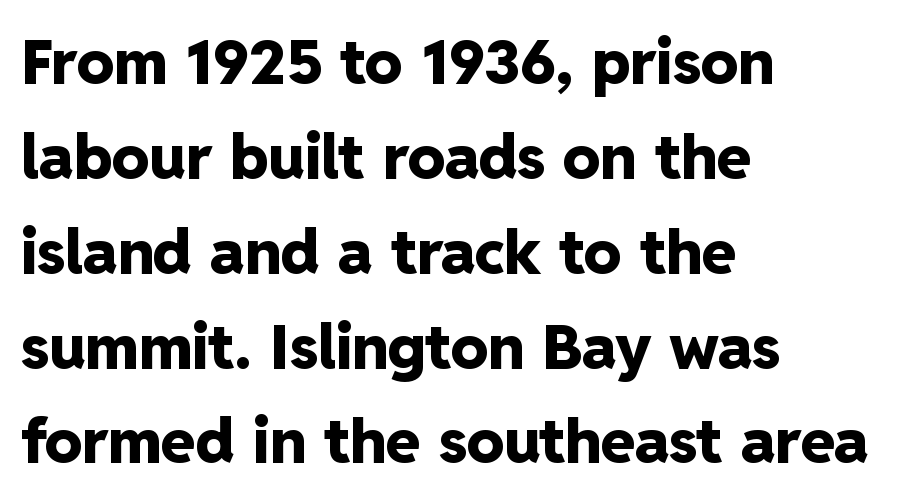
The image shows 62 px heavy sans-serif type, upright; set left-aligned, normal line spacing (1.53x), normal letter spacing, not underlined; low stroke contrast and a medium x-height.
